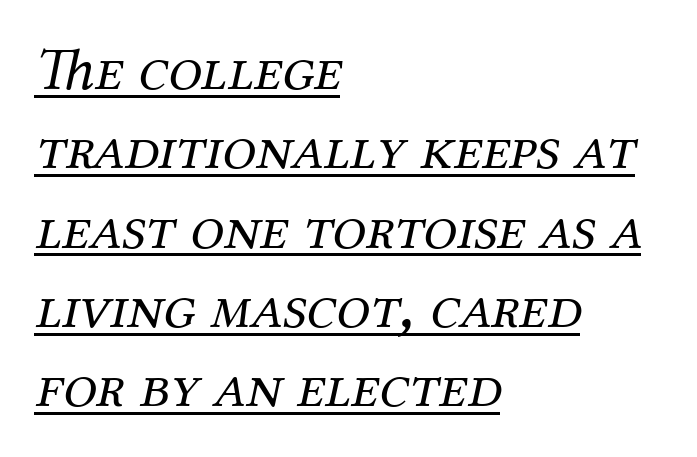
Q: Is the text bold? A: No.
Q: Is the text italic (slanted)? A: Yes, it leans right by about 12 degrees.
Q: Is the typeface a serif or a sans-serif typeface? A: Serif.
Q: Is the text underlined? A: Yes.
Q: How is the paragraph aligned? A: Left-aligned.
Q: Is the spacing between letters normal or unusually wide? A: Normal.
Q: Is the spacing between lines tight, normal or loose? A: Normal.
Q: Width (condensed, normal, or wide)? A: Normal.
Q: Stroke contrast? A: Medium.
Q: x-height? A: Medium.
Q: Monospaced? A: No.
